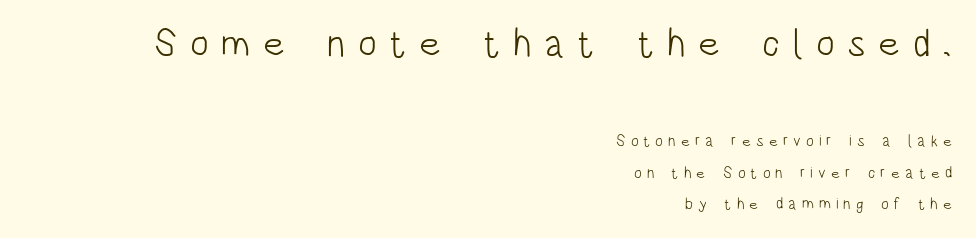
{"serif": "no", "italic": "no", "bold": "no", "weight": "light", "width": "condensed", "stroke_contrast": "low", "x_height": "large", "monospaced": "no", "underline": "no", "align": "right", "line_spacing": "loose", "line_spacing_ratio": 1.99, "letter_spacing": "wide", "letter_spacing_em": 0.32, "larger_block": "first", "size_ratio": 2.44, "glyph_px": 39}
